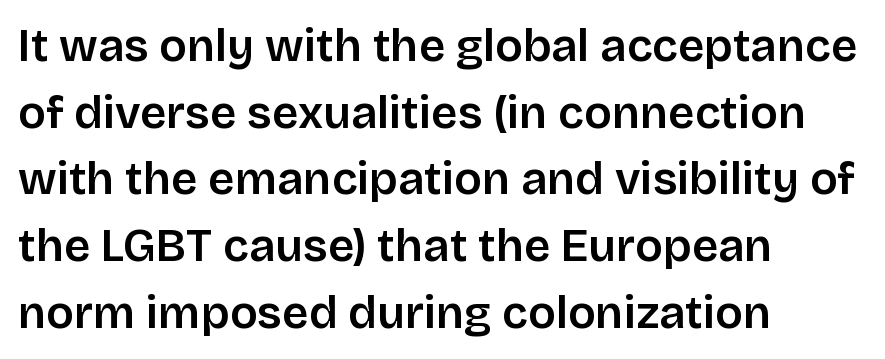
Is this a fixed-width face? No — the glyphs have proportional, varying widths. A typesetter would label this face a sans. Notice how the passage keeps a crisp vertical edge on the left only. When letters stand straight like this, we call the style roman or upright. Characters follow at the spacing the type designer built in. The passage shown is not underscored anywhere.
